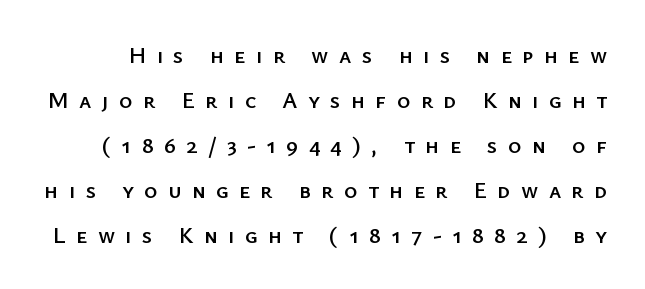
Q: Is the text italic (slanted)? A: No, it is upright.
Q: Is the text underlined? A: No.
Q: Is the spacing between letters normal or unusually wide? A: Unusually wide.
Q: Is the spacing between lines tight, normal or loose? A: Loose.
